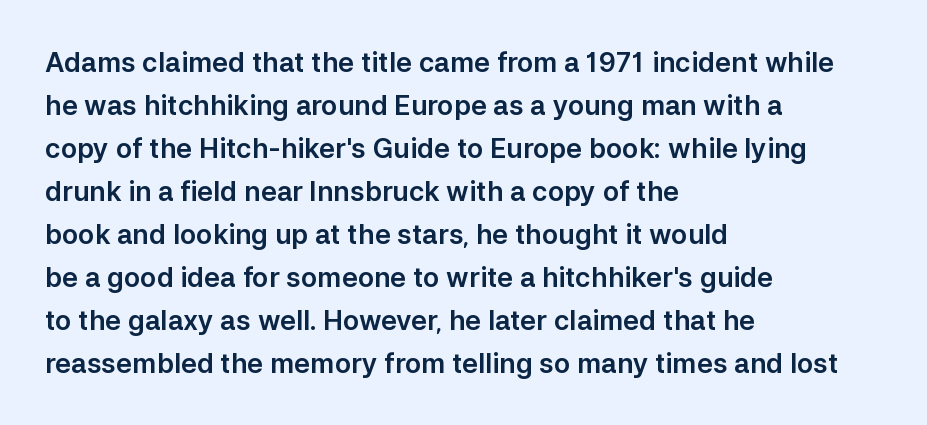
{"italic": "no", "underline": "no", "align": "left", "line_spacing": "normal", "line_spacing_ratio": 1.59, "letter_spacing": "normal", "letter_spacing_em": 0.0, "glyph_px": 27}
